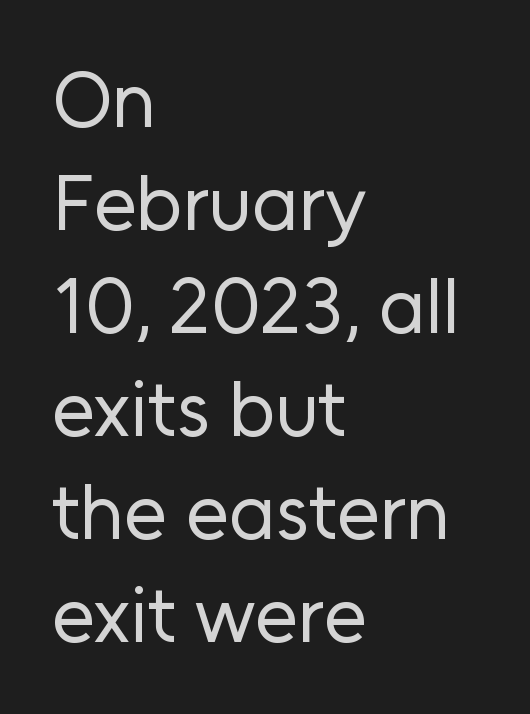
{"serif": "no", "italic": "no", "bold": "no", "weight": "regular", "width": "normal", "stroke_contrast": "low", "x_height": "medium", "monospaced": "no", "underline": "no", "align": "left", "line_spacing": "normal", "line_spacing_ratio": 1.32, "letter_spacing": "normal", "letter_spacing_em": 0.0, "glyph_px": 78}
